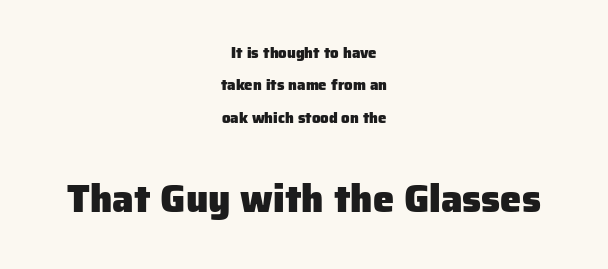
{"serif": "no", "italic": "no", "bold": "yes", "weight": "heavy", "width": "normal", "stroke_contrast": "low", "x_height": "medium", "monospaced": "no", "underline": "no", "align": "center", "line_spacing": "loose", "line_spacing_ratio": 2.16, "letter_spacing": "normal", "letter_spacing_em": 0.0, "larger_block": "second", "size_ratio": 2.53, "glyph_px": 38}
